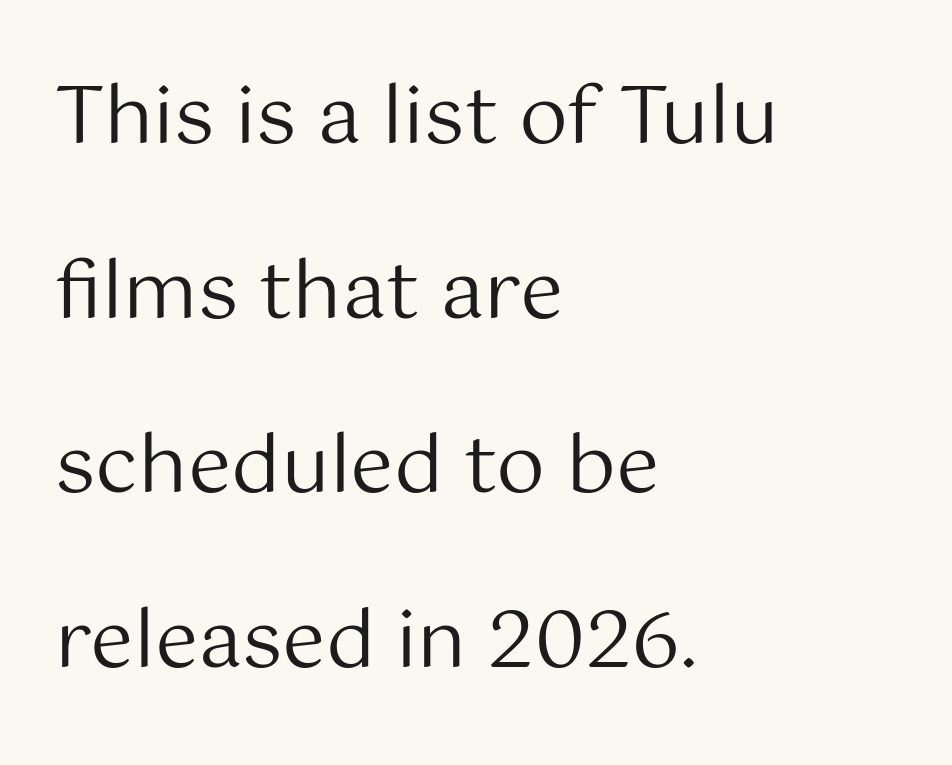
The image shows 78 px regular-weight sans-serif type, upright; set left-aligned, loose line spacing (2.24x), normal letter spacing, not underlined; medium stroke contrast and a medium x-height.
